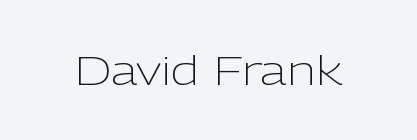
Q: Is the text bold? A: No.
Q: Is the text italic (slanted)? A: No, it is upright.
Q: Is the typeface a serif or a sans-serif typeface? A: Sans-serif.
Q: Is the text underlined? A: No.
Q: Is the spacing between letters normal or unusually wide? A: Normal.
Q: Width (condensed, normal, or wide)? A: Normal.
Q: Stroke contrast? A: Low.
Q: x-height? A: Medium.
Q: Monospaced? A: No.
